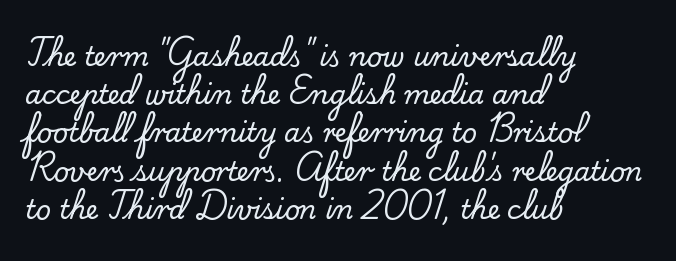
Q: Is the text italic (slanted)? A: Yes.
Q: Is the text underlined? A: No.
Q: How is the paragraph aligned? A: Left-aligned.
Q: Is the spacing between letters normal or unusually wide? A: Normal.
Q: Is the spacing between lines tight, normal or loose? A: Normal.
